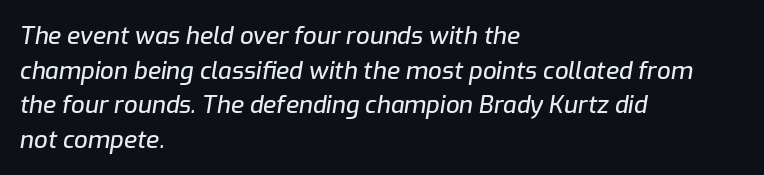
Q: Is the text italic (slanted)? A: Yes, it leans right by about 9 degrees.
Q: Is the text underlined? A: No.
Q: How is the paragraph aligned? A: Left-aligned.
Q: Is the spacing between letters normal or unusually wide? A: Normal.
Q: Is the spacing between lines tight, normal or loose? A: Normal.
